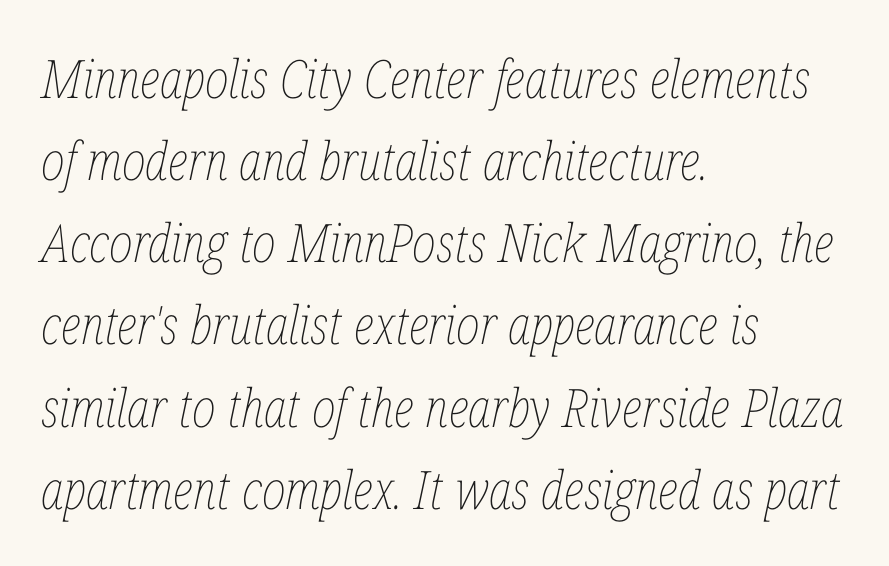
The image shows 53 px thin, condensed type, italic (leaning right); set left-aligned, normal line spacing (1.55x), normal letter spacing, not underlined; low stroke contrast and a medium x-height.
